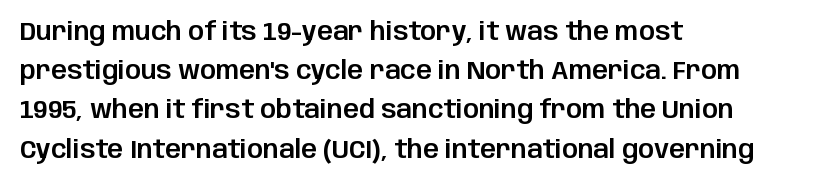
{"italic": "no", "underline": "no", "align": "left", "line_spacing": "normal", "line_spacing_ratio": 1.57, "letter_spacing": "normal", "letter_spacing_em": 0.0, "glyph_px": 25}
